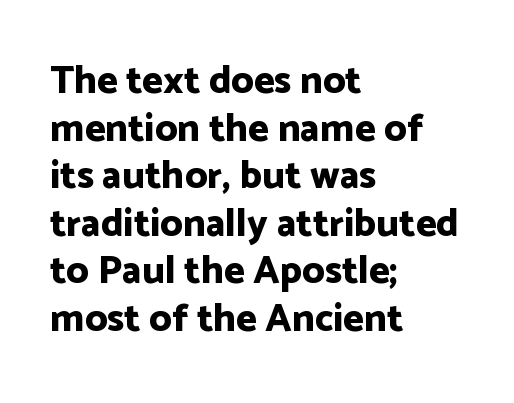
The image shows 39 px bold sans-serif type, upright; set left-aligned, line spacing 1.22x, normal letter spacing, not underlined; low stroke contrast and a medium x-height.
